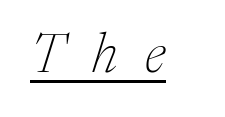
Old-style or modern, the face here clearly has serifs. Honestly, the underline is the first thing you notice here. Summary of weight: not heavy and not bold. Note the varied advance widths — an 'i' is clearly narrower than an 'm'.
